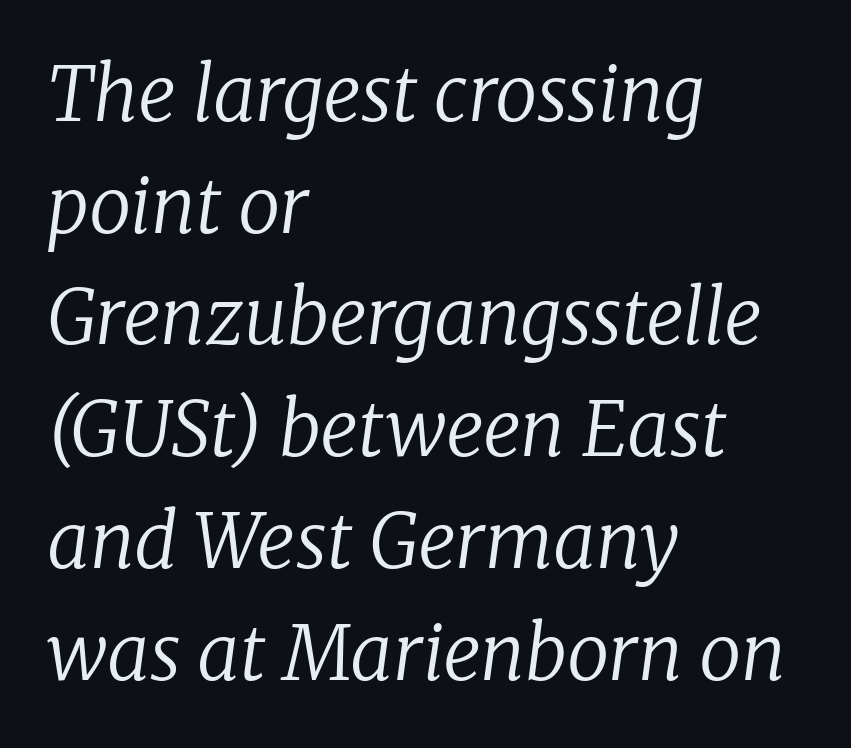
{"serif": "yes", "italic": "yes", "lean": "right", "slant_degrees": 8, "bold": "no", "weight": "regular", "width": "normal", "stroke_contrast": "low", "x_height": "medium", "monospaced": "no", "underline": "no", "align": "left", "line_spacing": "normal", "line_spacing_ratio": 1.49, "letter_spacing": "normal", "letter_spacing_em": 0.0, "glyph_px": 75}
